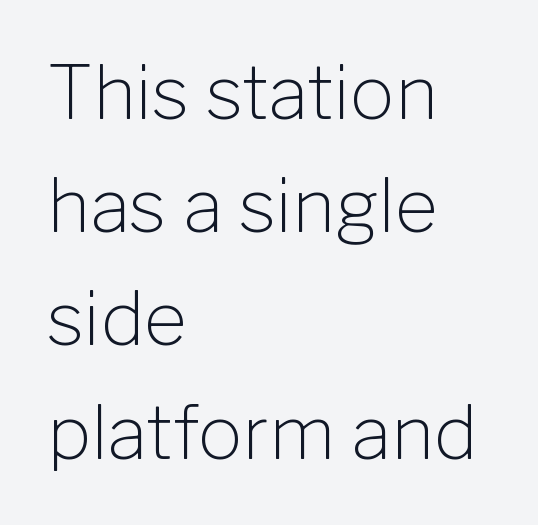
The image shows 74 px light sans-serif type, upright; set left-aligned, normal line spacing (1.53x), normal letter spacing, not underlined; low stroke contrast and a medium x-height.
